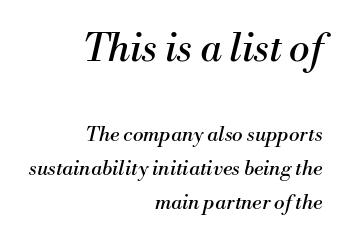
Q: Is the text bold? A: No.
Q: Is the text italic (slanted)? A: Yes, it leans right by about 13 degrees.
Q: Is the typeface a serif or a sans-serif typeface? A: Serif.
Q: Is the text underlined? A: No.
Q: How is the paragraph aligned? A: Right-aligned.
Q: Is the spacing between letters normal or unusually wide? A: Normal.
Q: Which block of text is set in a larger size, the first (top) or the second (bottom)? A: The first (top) one.
Q: Width (condensed, normal, or wide)? A: Normal.
Q: Stroke contrast? A: Medium.
Q: x-height? A: Small.
Q: Monospaced? A: No.
